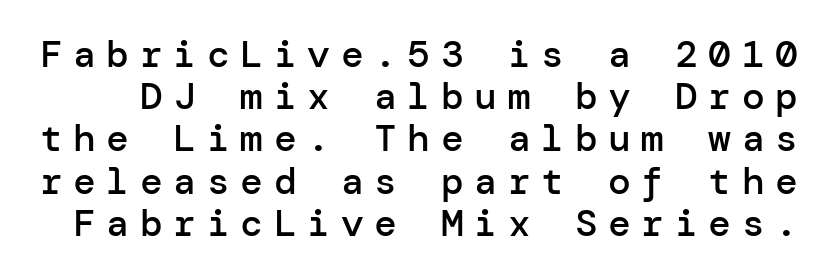
Each word looks stretched out because of the extra space between its letters. Does the lettering tilt? It doesn't — this is upright. Stroke thickness is moderately raised; the sample reads as semibold. Clear beneath every line of the passage.
